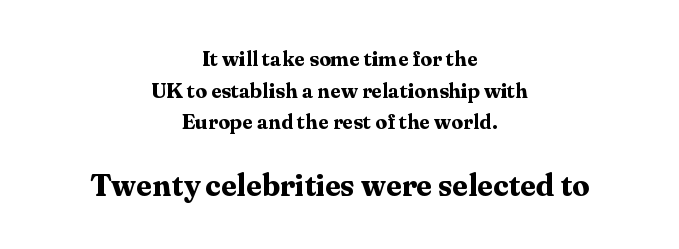
Q: Is the text bold? A: Yes.
Q: Is the text italic (slanted)? A: No, it is upright.
Q: Is the typeface a serif or a sans-serif typeface? A: Serif.
Q: Is the text underlined? A: No.
Q: How is the paragraph aligned? A: Centered.
Q: Is the spacing between letters normal or unusually wide? A: Normal.
Q: Is the spacing between lines tight, normal or loose? A: Normal.
Q: Which block of text is set in a larger size, the first (top) or the second (bottom)? A: The second (bottom) one.
Q: Width (condensed, normal, or wide)? A: Normal.
Q: Stroke contrast? A: Medium.
Q: x-height? A: Medium.
Q: Monospaced? A: No.
